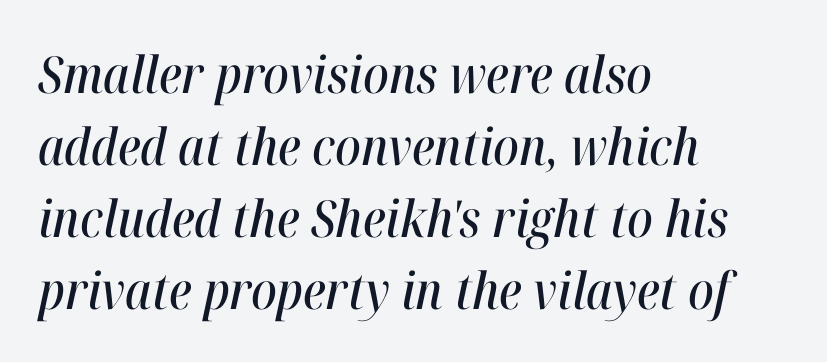
{"italic": "yes", "lean": "right", "slant_degrees": 12, "width": "condensed", "stroke_contrast": "high", "x_height": "medium", "monospaced": "no", "underline": "no", "align": "left", "line_spacing": "normal", "line_spacing_ratio": 1.41, "letter_spacing": "normal", "letter_spacing_em": 0.0, "glyph_px": 51}
